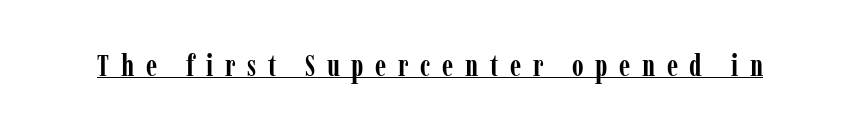
The image shows 30 px semibold, condensed serif type, upright; set unusually wide letter spacing (+0.39 em), underlined; low stroke contrast and a medium x-height.
